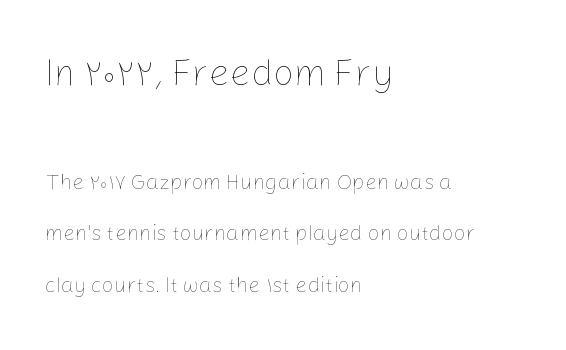
{"italic": "no", "bold": "no", "weight": "thin", "width": "normal", "stroke_contrast": "low", "x_height": "medium", "monospaced": "no", "underline": "no", "align": "left", "line_spacing": "loose", "line_spacing_ratio": 2.46, "letter_spacing": "normal", "letter_spacing_em": 0.0, "larger_block": "first", "size_ratio": 1.76, "glyph_px": 37}
